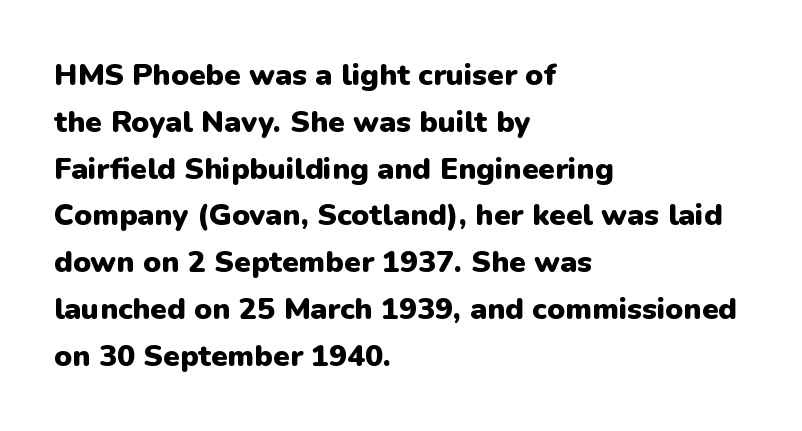
The image shows 30 px heavy sans-serif type, upright; set left-aligned, normal line spacing (1.56x), normal letter spacing, not underlined; low stroke contrast and a medium x-height.
